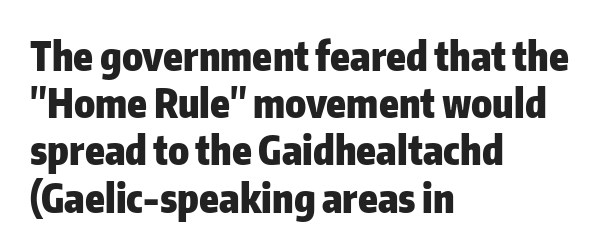
{"serif": "no", "italic": "no", "bold": "yes", "weight": "heavy", "width": "normal", "stroke_contrast": "low", "x_height": "medium", "monospaced": "no", "underline": "no", "align": "left", "line_spacing_ratio": 1.21, "letter_spacing": "normal", "letter_spacing_em": 0.0, "glyph_px": 39}
